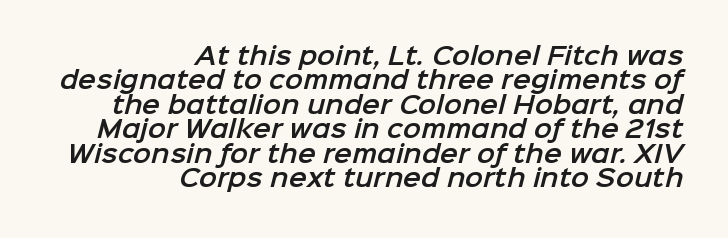
Q: Is the text underlined? A: No.
Q: How is the paragraph aligned? A: Right-aligned.
Q: Is the spacing between letters normal or unusually wide? A: Normal.
Q: Is the spacing between lines tight, normal or loose? A: Tight.
